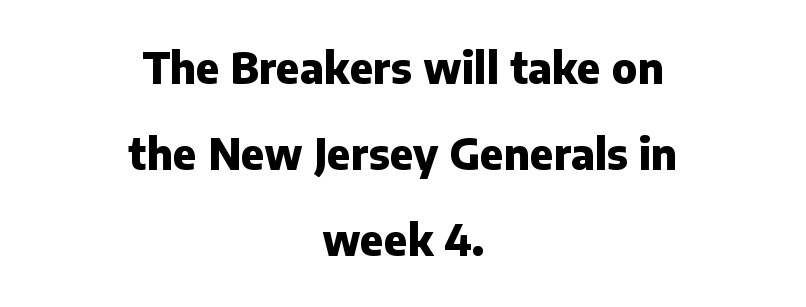
Honestly, there is no underline to notice here at all. Proportional: the letters do not fall into vertical columns. These lines keep a tight, regular rhythm from letter to letter. Italic? Not at all — the glyphs are vertical. The rendering uses a large line-height, opening up the rows.
